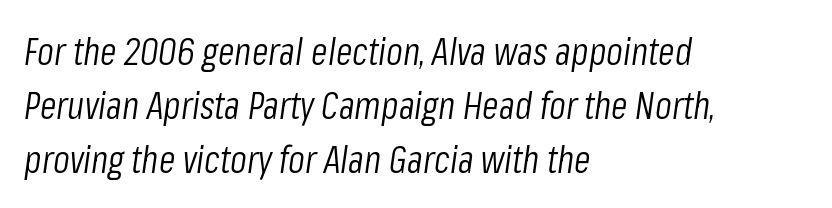
{"italic": "yes", "lean": "right", "slant_degrees": 8, "bold": "no", "weight": "light", "width": "condensed", "stroke_contrast": "low", "x_height": "medium", "monospaced": "no", "underline": "no", "align": "left", "line_spacing": "normal", "line_spacing_ratio": 1.42, "letter_spacing": "normal", "letter_spacing_em": 0.0, "glyph_px": 38}
